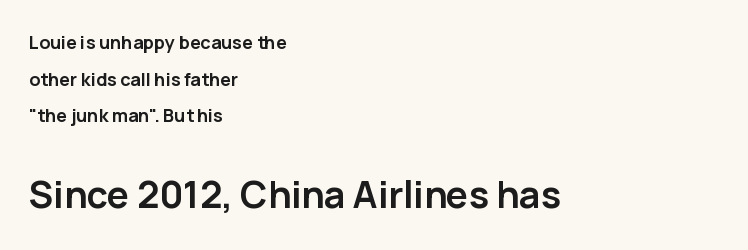
{"serif": "no", "italic": "no", "bold": "yes", "weight": "semibold", "width": "normal", "stroke_contrast": "low", "x_height": "medium", "monospaced": "no", "underline": "no", "align": "left", "line_spacing": "loose", "line_spacing_ratio": 2.03, "letter_spacing": "normal", "letter_spacing_em": 0.0, "larger_block": "second", "size_ratio": 2.06, "glyph_px": 37}
